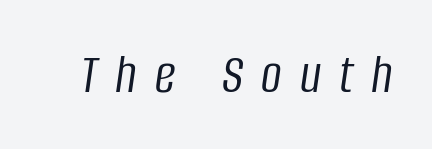
The image shows 58 px light, condensed type, italic (leaning right); set unusually wide letter spacing (+0.31 em), not underlined; low stroke contrast and a large x-height.
